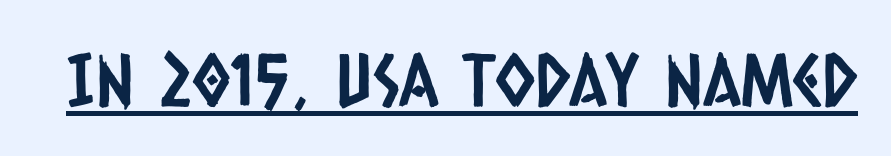
The image shows 72 px condensed sans-serif type; set normal letter spacing, underlined; low stroke contrast and a large x-height.
